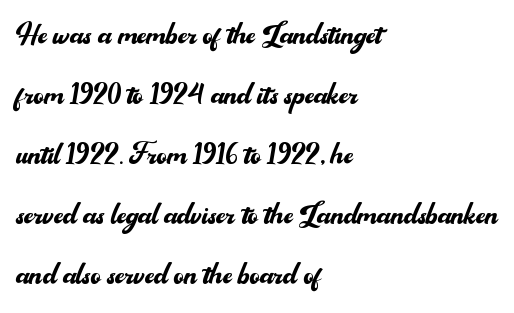
The image shows 39 px regular-weight sans-serif type; set left-aligned, normal line spacing (1.54x), normal letter spacing, not underlined; medium stroke contrast and a small x-height.
